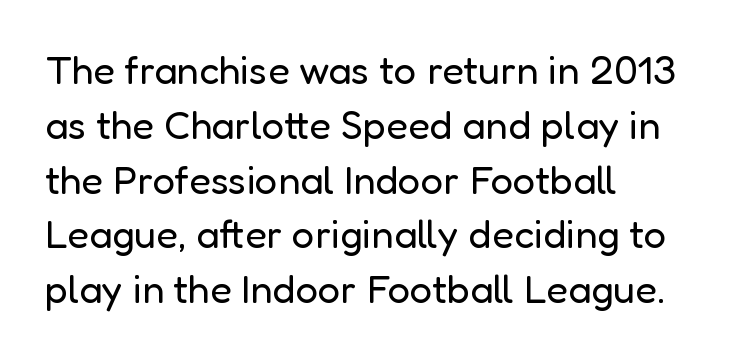
The rag falls on the right side of this text block. The font is comparable to plain body text, perhaps lighter. The zone under the glyphs is completely vacant. The letters advance in unequal steps, a hallmark of proportional type.
